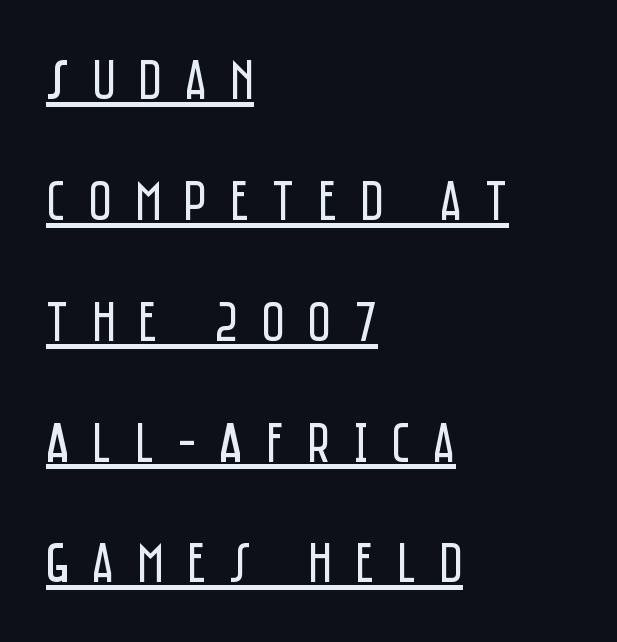
Q: Is the text bold? A: No.
Q: Is the text italic (slanted)? A: No, it is upright.
Q: Is the typeface a serif or a sans-serif typeface? A: Sans-serif.
Q: Is the text underlined? A: Yes.
Q: How is the paragraph aligned? A: Left-aligned.
Q: Is the spacing between letters normal or unusually wide? A: Unusually wide.
Q: Is the spacing between lines tight, normal or loose? A: Loose.
Q: Width (condensed, normal, or wide)? A: Condensed.
Q: Stroke contrast? A: Low.
Q: x-height? A: Large.
Q: Monospaced? A: No.
